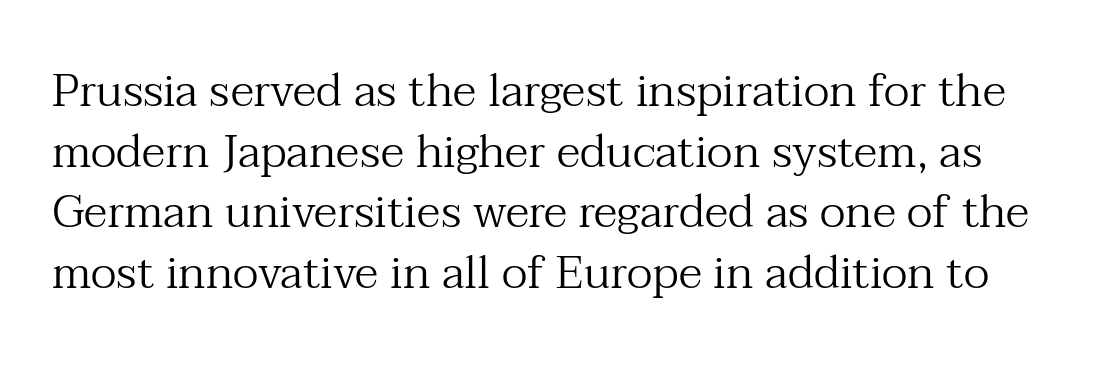
{"serif": "yes", "italic": "no", "bold": "no", "weight": "regular", "width": "normal", "stroke_contrast": "medium", "x_height": "medium", "monospaced": "no", "underline": "no", "line_spacing": "normal", "line_spacing_ratio": 1.32, "letter_spacing": "normal", "letter_spacing_em": 0.0, "glyph_px": 46}
